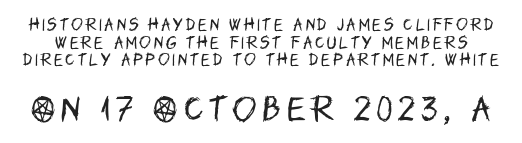
The image shows 29 px regular-weight, condensed sans-serif type, upright; set normal line spacing (1.26x), not underlined; the second (bottom) block is 2.07x larger; low stroke contrast and a large x-height.
